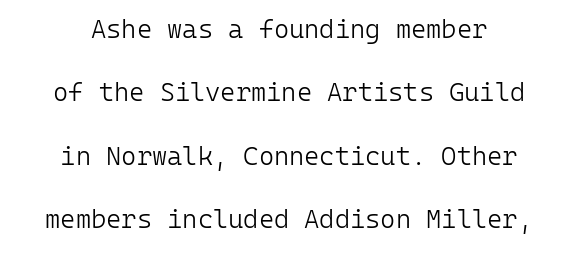
{"italic": "no", "bold": "no", "underline": "no", "align": "center", "line_spacing": "loose", "line_spacing_ratio": 2.44, "letter_spacing": "normal", "letter_spacing_em": 0.0, "glyph_px": 26}
